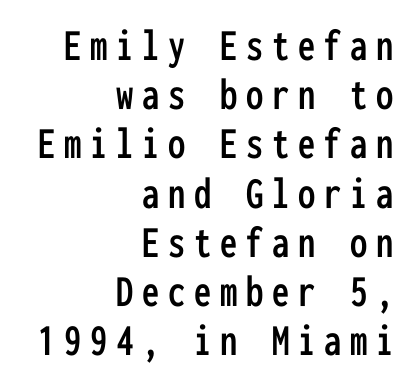
{"serif": "no", "italic": "no", "width": "condensed", "stroke_contrast": "low", "x_height": "medium", "monospaced": "yes", "underline": "no", "align": "right", "line_spacing": "tight", "line_spacing_ratio": 1.07, "glyph_px": 46}
